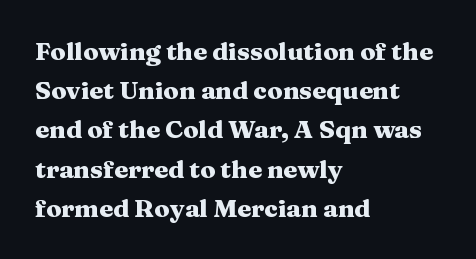
Q: Is the text bold? A: Yes.
Q: Is the text italic (slanted)? A: No, it is upright.
Q: Is the text underlined? A: No.
Q: How is the paragraph aligned? A: Left-aligned.
Q: Is the spacing between letters normal or unusually wide? A: Normal.
Q: Is the spacing between lines tight, normal or loose? A: Normal.
